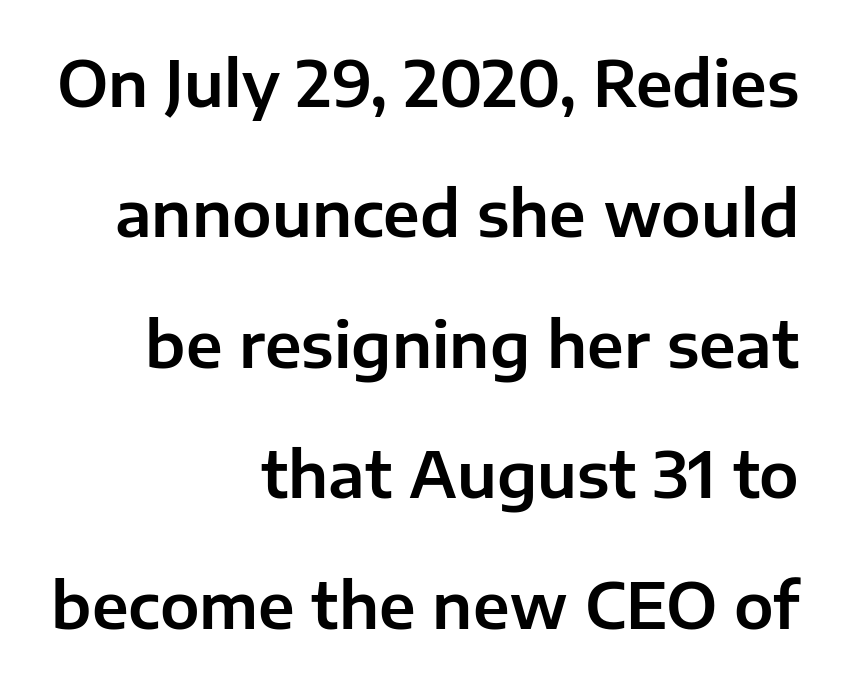
{"serif": "no", "italic": "no", "width": "normal", "stroke_contrast": "low", "x_height": "medium", "monospaced": "no", "underline": "no", "align": "right", "line_spacing": "loose", "line_spacing_ratio": 2.07, "letter_spacing": "normal", "letter_spacing_em": 0.0, "glyph_px": 63}
